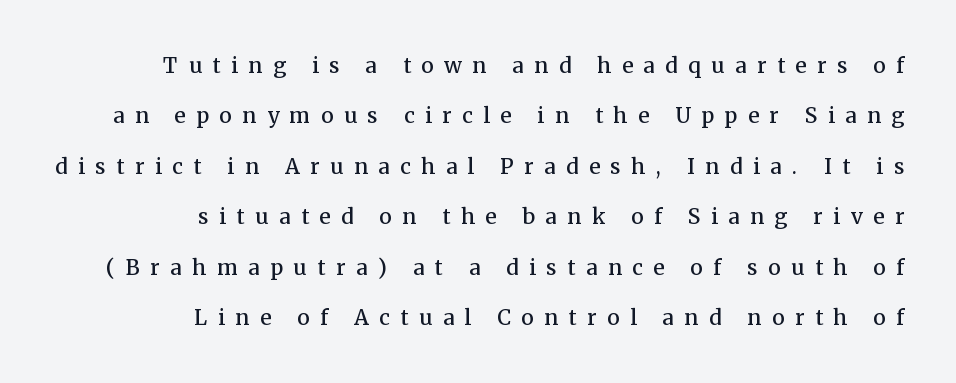
The vertical gap from one line to the next is large. Horizontal alignment here is rightward, an uncommon choice for prose. If you drew a line through each stem, it would be perfectly vertical. No word sits above an underline.
